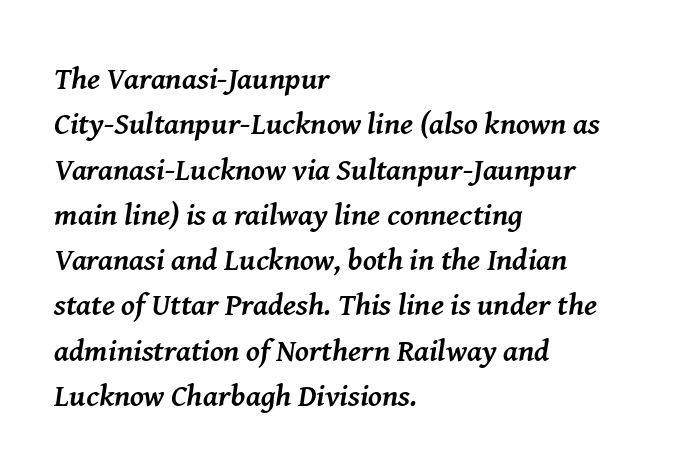
Honestly, the letter spacing is just normal — you wouldn't notice it. If you drew a ruler down the left edge, every line would touch it. These lines sit exactly where default settings would place them. This rendering employs a face with finishing strokes, i.e., a serif. A bare baseline throughout the passage. Tall strokes in this sample are angled rather than plumb.
